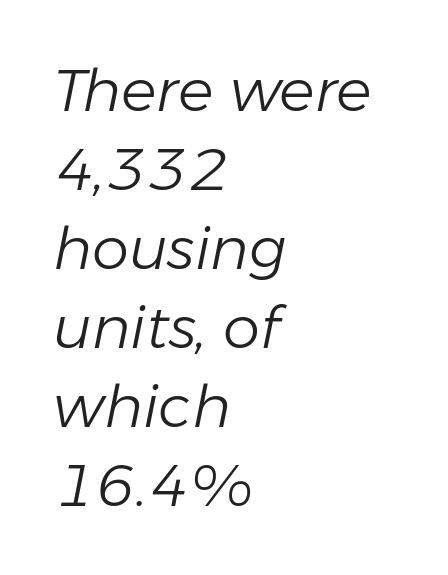
Q: Is the text bold? A: No.
Q: Is the text italic (slanted)? A: Yes, it leans right by about 11 degrees.
Q: Is the text underlined? A: No.
Q: How is the paragraph aligned? A: Left-aligned.
Q: Is the spacing between letters normal or unusually wide? A: Normal.
Q: Is the spacing between lines tight, normal or loose? A: Normal.
Q: Width (condensed, normal, or wide)? A: Normal.
Q: Stroke contrast? A: Low.
Q: x-height? A: Medium.
Q: Monospaced? A: No.
